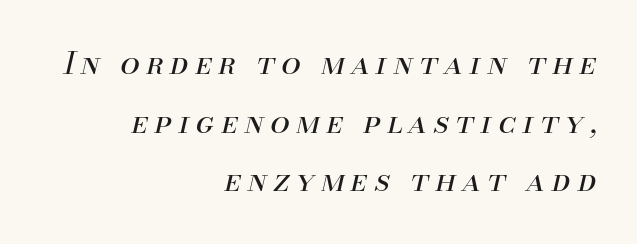
The image shows 31 px regular-weight type, italic (leaning right); set right-aligned, line spacing 1.89x, unusually wide letter spacing (+0.21 em), not underlined; medium stroke contrast and a small x-height.
